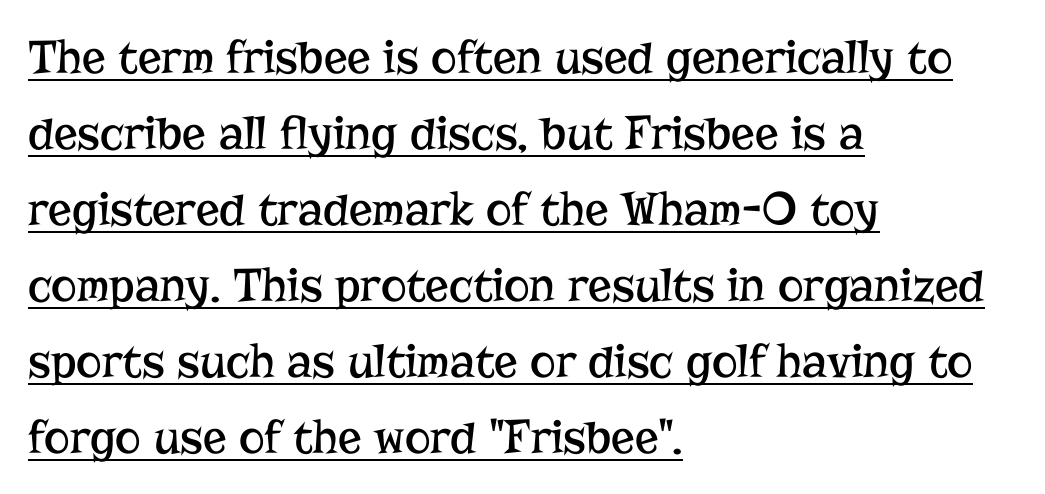
Q: Is the text bold? A: No.
Q: Is the text italic (slanted)? A: No, it is upright.
Q: Is the typeface a serif or a sans-serif typeface? A: Serif.
Q: Is the text underlined? A: Yes.
Q: How is the paragraph aligned? A: Left-aligned.
Q: Is the spacing between letters normal or unusually wide? A: Normal.
Q: Is the spacing between lines tight, normal or loose? A: Normal.
Q: Width (condensed, normal, or wide)? A: Normal.
Q: Stroke contrast? A: Low.
Q: x-height? A: Medium.
Q: Monospaced? A: No.
